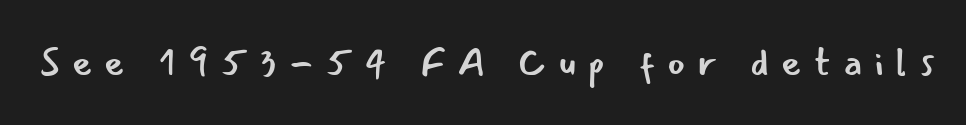
Looks like regular typesetting: each glyph gets only the width it needs. The strip under each line holds only bare page. Tall strokes in this sample are plumb rather than angled. Is the letter spacing exaggerated? Yes — the characters are pushed far apart.
